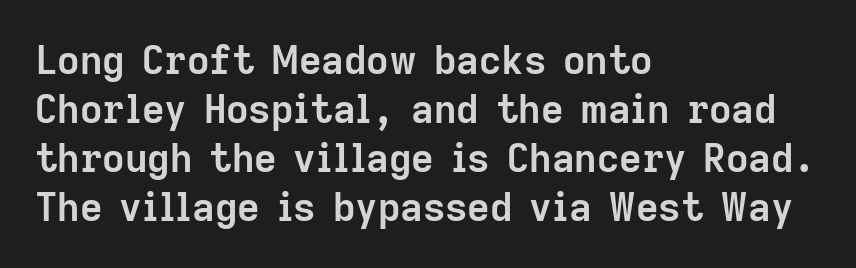
{"serif": "no", "italic": "no", "bold": "yes", "weight": "semibold", "width": "normal", "stroke_contrast": "low", "x_height": "medium", "monospaced": "no", "underline": "no", "align": "left", "line_spacing": "normal", "line_spacing_ratio": 1.26, "letter_spacing": "normal", "letter_spacing_em": 0.0, "glyph_px": 39}
